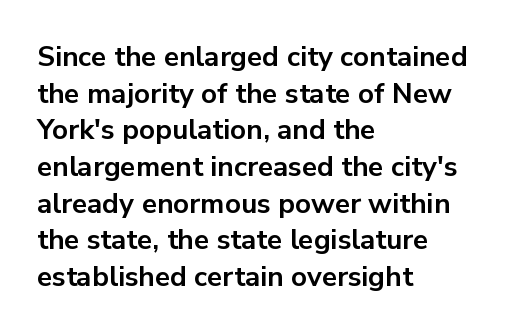
The image shows 28 px bold sans-serif type, upright; set left-aligned, normal line spacing (1.31x), normal letter spacing, not underlined; low stroke contrast and a medium x-height.
